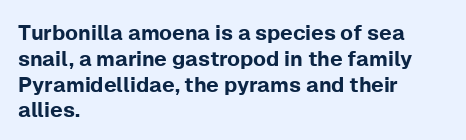
Q: Is the text italic (slanted)? A: No, it is upright.
Q: Is the text underlined? A: No.
Q: How is the paragraph aligned? A: Left-aligned.
Q: Is the spacing between letters normal or unusually wide? A: Normal.
